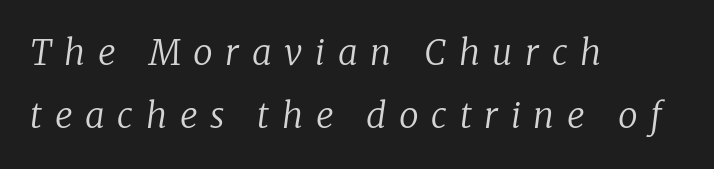
{"serif": "yes", "italic": "yes", "lean": "right", "slant_degrees": 8, "bold": "no", "weight": "regular", "width": "normal", "stroke_contrast": "low", "x_height": "medium", "monospaced": "no", "underline": "no", "align": "left", "line_spacing_ratio": 1.81, "letter_spacing": "wide", "letter_spacing_em": 0.36, "glyph_px": 35}
